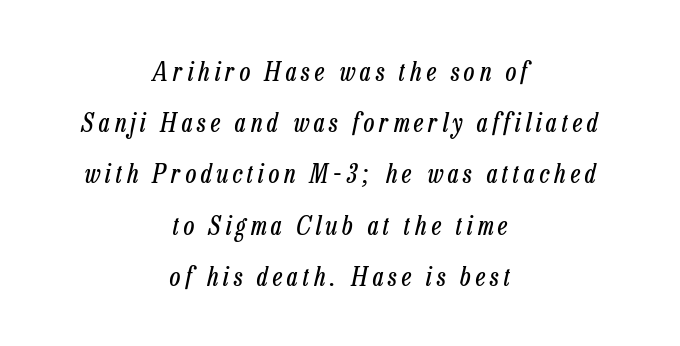
{"italic": "yes", "lean": "right", "slant_degrees": 13, "bold": "no", "underline": "no", "align": "center", "line_spacing": "loose", "line_spacing_ratio": 1.97, "glyph_px": 26}
